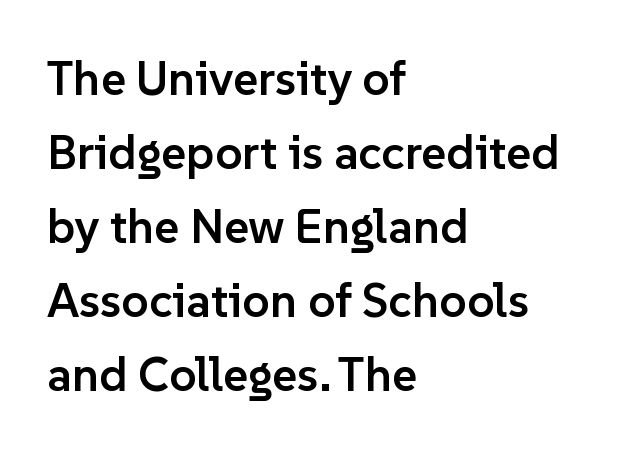
Alignment: flush left. The rows are spaced the way most documents space them. Is this a sans? Yes — the strokes have no serifs. This sample uses plain, unmodified letter spacing.
